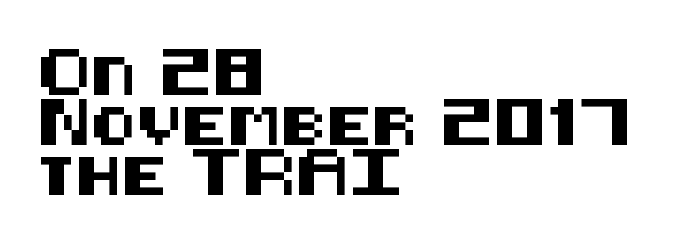
Rule under the text: the space is simply empty. This is roman type, the default non-slanted kind. This block has exactly the height ordinary leading produces. Nothing sits at the stroke ends, so this counts as sans-serif.
